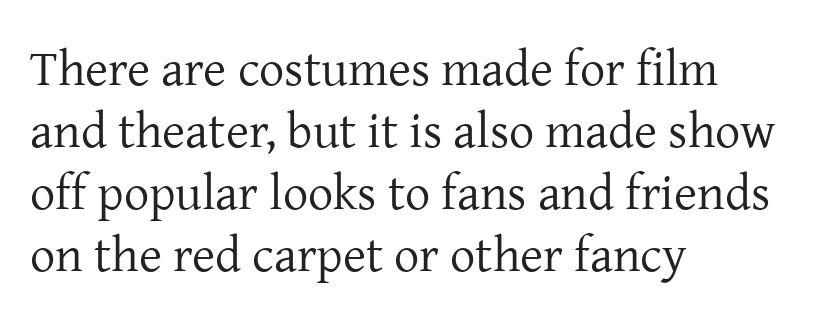
The image shows 50 px regular-weight serif type, upright; set left-aligned, line spacing 1.24x, normal letter spacing, not underlined; low stroke contrast and a medium x-height.
